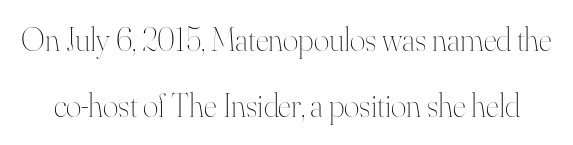
{"italic": "no", "bold": "no", "weight": "thin", "width": "normal", "stroke_contrast": "high", "x_height": "small", "monospaced": "no", "underline": "no", "line_spacing": "loose", "line_spacing_ratio": 2.01, "letter_spacing": "normal", "letter_spacing_em": 0.0, "glyph_px": 33}
